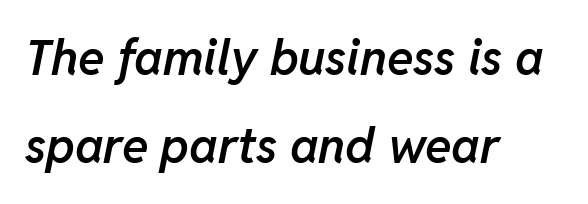
{"italic": "yes", "lean": "right", "slant_degrees": 11, "bold": "semi", "weight": "semibold", "width": "normal", "stroke_contrast": "low", "x_height": "medium", "monospaced": "no", "underline": "no", "align": "left", "line_spacing_ratio": 1.8, "letter_spacing": "normal", "letter_spacing_em": 0.0, "glyph_px": 49}
